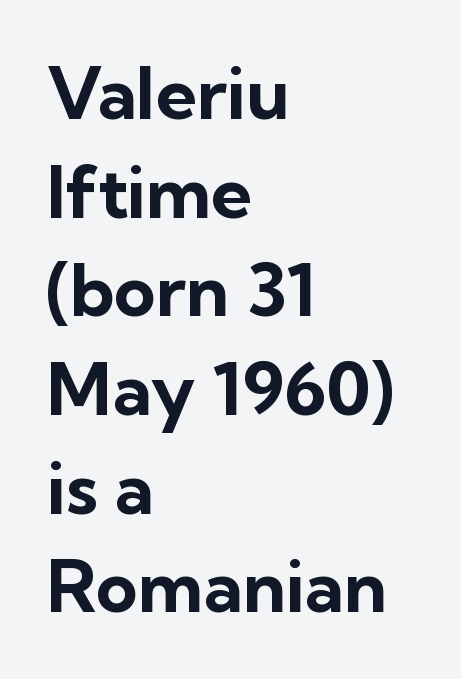
Q: Is the text bold? A: Yes.
Q: Is the text italic (slanted)? A: No, it is upright.
Q: Is the typeface a serif or a sans-serif typeface? A: Sans-serif.
Q: Is the text underlined? A: No.
Q: How is the paragraph aligned? A: Left-aligned.
Q: Is the spacing between letters normal or unusually wide? A: Normal.
Q: Is the spacing between lines tight, normal or loose? A: Normal.
Q: Width (condensed, normal, or wide)? A: Normal.
Q: Stroke contrast? A: Low.
Q: x-height? A: Medium.
Q: Monospaced? A: No.
